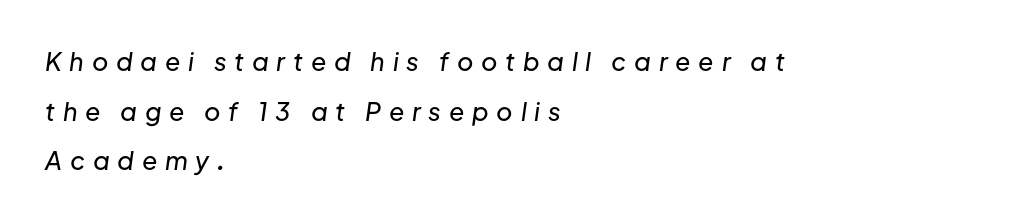
{"italic": "yes", "lean": "right", "slant_degrees": 8, "underline": "no", "align": "left", "line_spacing": "loose", "line_spacing_ratio": 1.99, "letter_spacing": "wide", "letter_spacing_em": 0.31, "glyph_px": 25}
